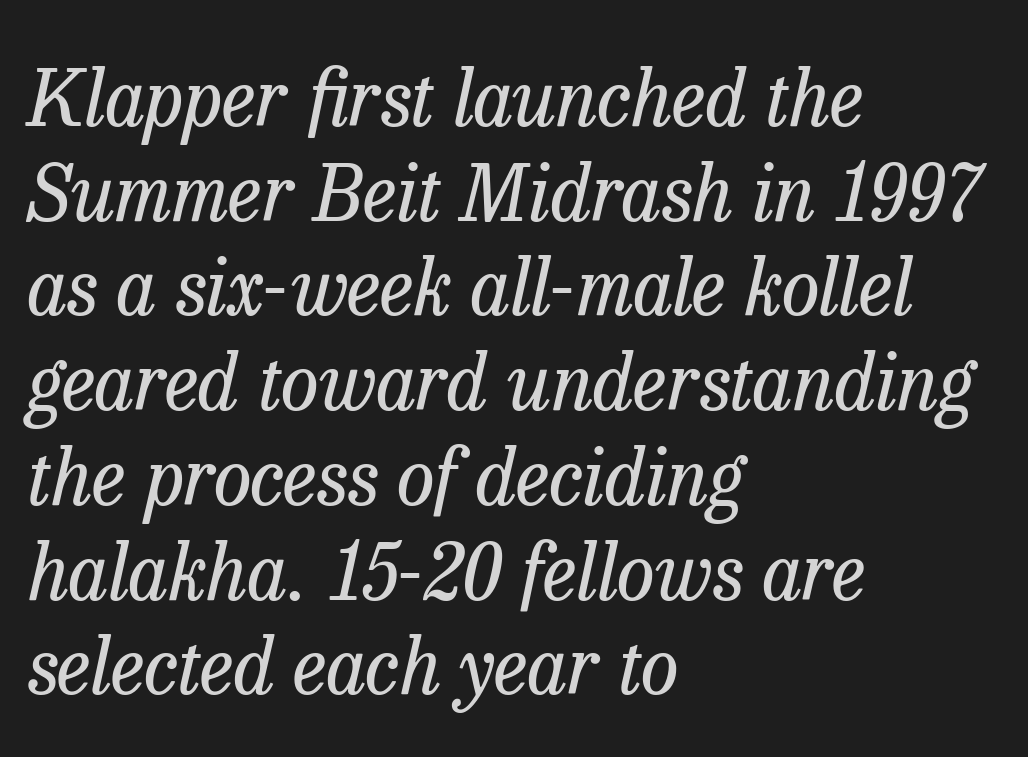
{"serif": "yes", "italic": "yes", "lean": "right", "slant_degrees": 13, "bold": "no", "weight": "regular", "width": "normal", "stroke_contrast": "low", "x_height": "medium", "monospaced": "no", "underline": "no", "align": "left", "line_spacing_ratio": 1.23, "letter_spacing": "normal", "letter_spacing_em": 0.0, "glyph_px": 77}
